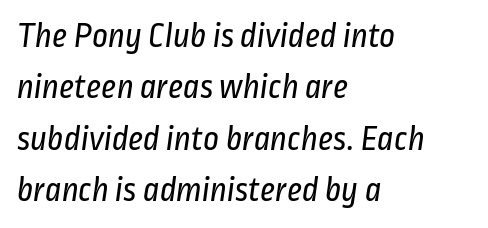
{"serif": "no", "bold": "no", "weight": "regular", "width": "condensed", "stroke_contrast": "low", "x_height": "medium", "monospaced": "no", "underline": "no", "align": "left", "line_spacing": "normal", "line_spacing_ratio": 1.47, "letter_spacing": "normal", "letter_spacing_em": 0.0, "glyph_px": 35}
